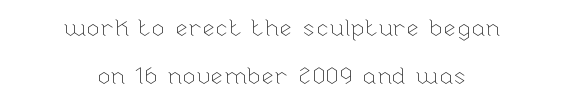
{"italic": "no", "bold": "no", "underline": "no", "align": "center", "line_spacing": "loose", "line_spacing_ratio": 1.99, "letter_spacing": "normal", "letter_spacing_em": 0.0, "glyph_px": 24}
